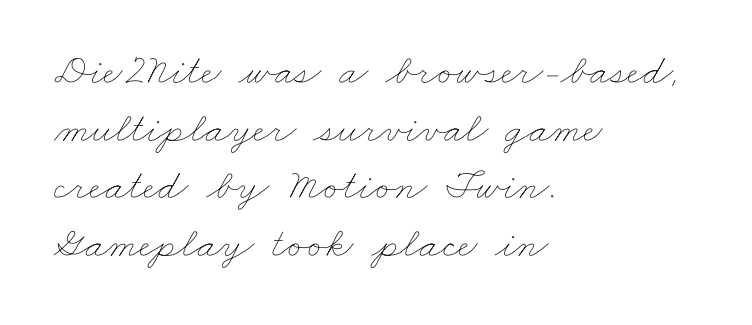
Regarding leading, the lines here are spaced in the standard way. Characters follow at the spacing the type designer built in. The setting favours the left margin, as ordinary paragraphs usually do. A quiet, ordinary-to-light weight characterises the typeface. Glance below the letters and you will spot only blank space. These lines are rendered in a variable-pitch font.
